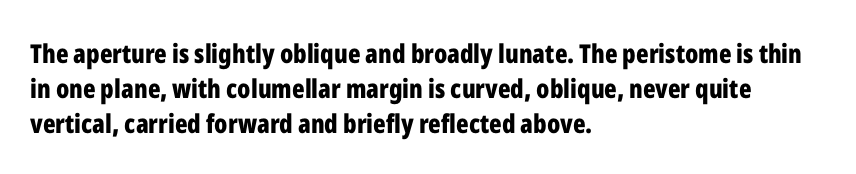
Spacing between characters is what you'd get straight out of the box. If you drew a line through each stem, it would be perfectly vertical. Which margin do the lines hug? The left one — the right edge is uneven. Leading: standard. Is the type bold? Yes — the strokes are clearly thick and heavy.
